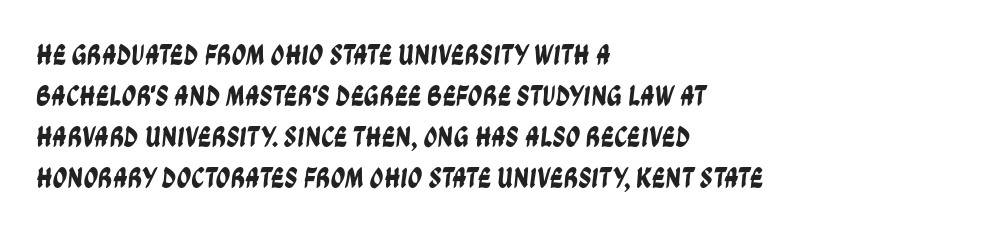
The image shows 29 px condensed sans-serif type; set left-aligned, normal line spacing (1.41x), normal letter spacing, not underlined; low stroke contrast and a large x-height.
